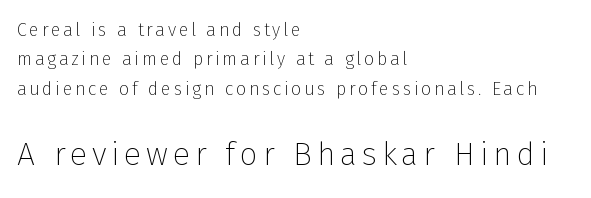
{"serif": "no", "italic": "no", "bold": "no", "weight": "thin", "width": "normal", "stroke_contrast": "low", "x_height": "medium", "monospaced": "no", "underline": "no", "align": "left", "line_spacing": "normal", "line_spacing_ratio": 1.63, "larger_block": "second", "size_ratio": 1.78, "glyph_px": 32}
